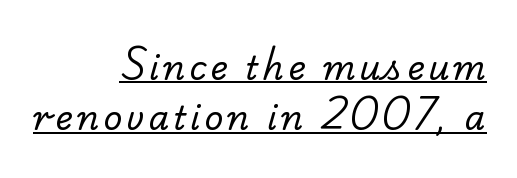
Caption: multi-line text, flush right, ragged left. Stroke thickness stays within the range of a standard reading face or lighter. Somebody hit Ctrl+U on this one — the words are underlined. This sample keeps an unexceptional amount of space between lines.
